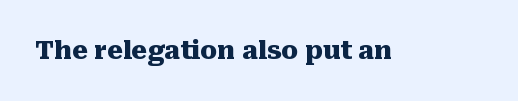
{"italic": "no", "bold": "yes", "underline": "no", "letter_spacing": "normal", "letter_spacing_em": 0.0, "glyph_px": 25}
